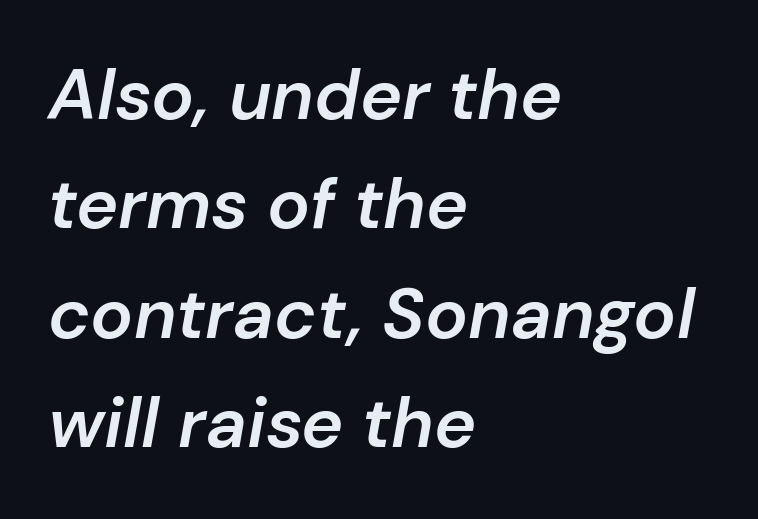
Q: Is the text bold? A: Semi-bold.
Q: Is the text italic (slanted)? A: Yes, it leans right by about 10 degrees.
Q: Is the text underlined? A: No.
Q: How is the paragraph aligned? A: Left-aligned.
Q: Is the spacing between letters normal or unusually wide? A: Normal.
Q: Is the spacing between lines tight, normal or loose? A: Normal.
Q: Width (condensed, normal, or wide)? A: Normal.
Q: Stroke contrast? A: Low.
Q: x-height? A: Medium.
Q: Monospaced? A: No.
